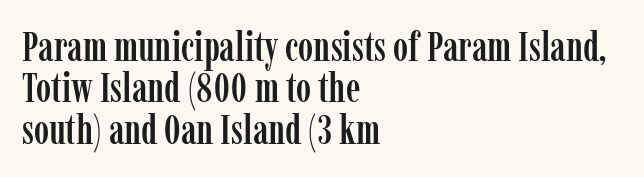
{"serif": "yes", "italic": "no", "width": "condensed", "stroke_contrast": "low", "x_height": "medium", "monospaced": "no", "underline": "no", "align": "left", "line_spacing": "tight", "line_spacing_ratio": 1.01, "letter_spacing": "normal", "letter_spacing_em": 0.0, "glyph_px": 41}
